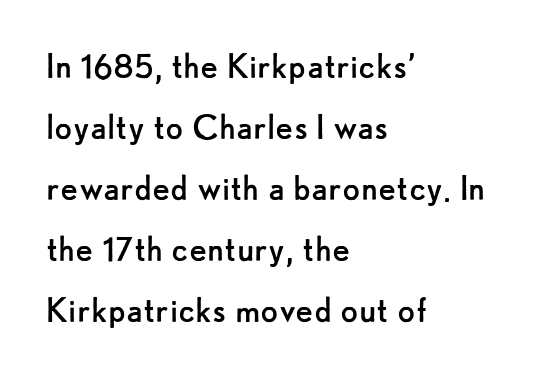
Stems and bowls with no extra thickness — not bold. The passage shown is not underscored anywhere. The letters advance in unequal steps, a hallmark of proportional type. Compared with typical paragraphs, the rows here are spaced about the same. Nope, not italic — everything's standing straight.
